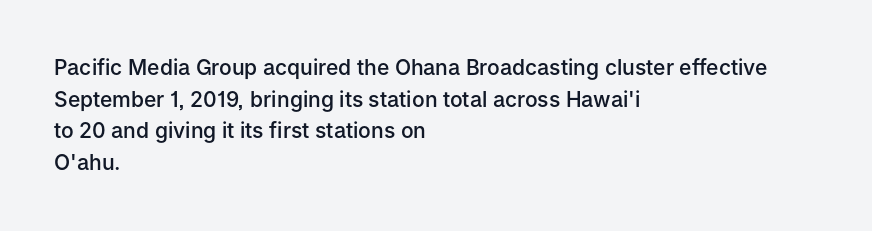
{"italic": "no", "bold": "semi", "underline": "no", "align": "left", "line_spacing": "normal", "line_spacing_ratio": 1.51, "letter_spacing": "normal", "letter_spacing_em": 0.0, "glyph_px": 21}
